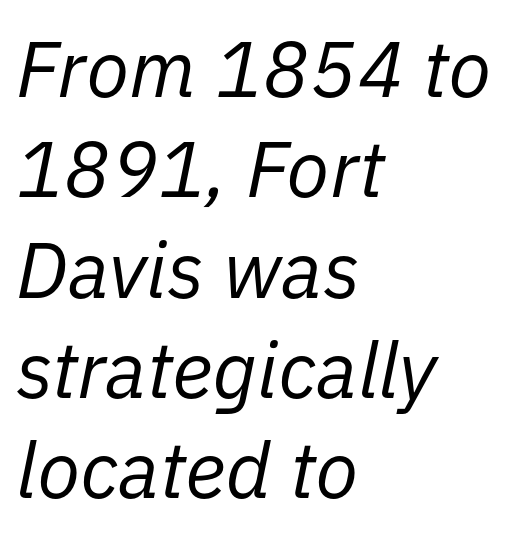
{"italic": "yes", "lean": "right", "slant_degrees": 11, "bold": "no", "weight": "regular", "width": "normal", "stroke_contrast": "low", "x_height": "medium", "monospaced": "no", "underline": "no", "align": "left", "line_spacing": "normal", "line_spacing_ratio": 1.27, "letter_spacing": "normal", "letter_spacing_em": 0.0, "glyph_px": 79}
